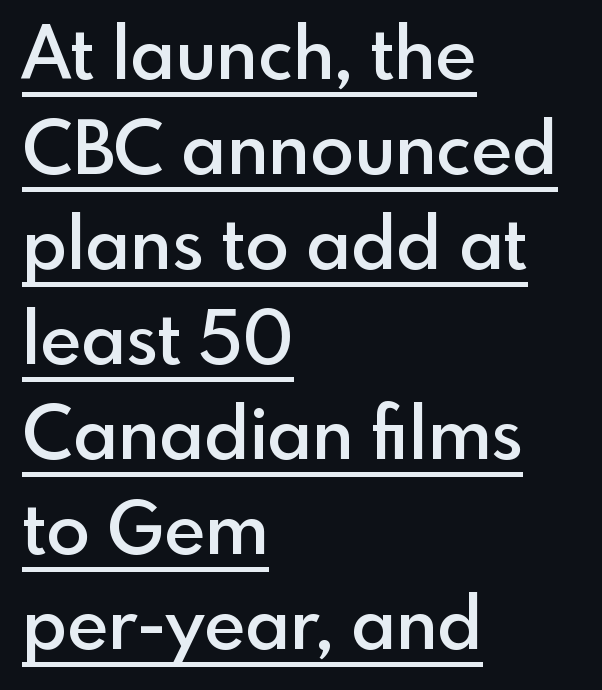
{"serif": "no", "italic": "no", "bold": "semi", "weight": "semibold", "width": "normal", "x_height": "small", "monospaced": "no", "underline": "yes", "align": "left", "line_spacing": "normal", "line_spacing_ratio": 1.32, "letter_spacing": "normal", "letter_spacing_em": 0.0, "glyph_px": 72}
